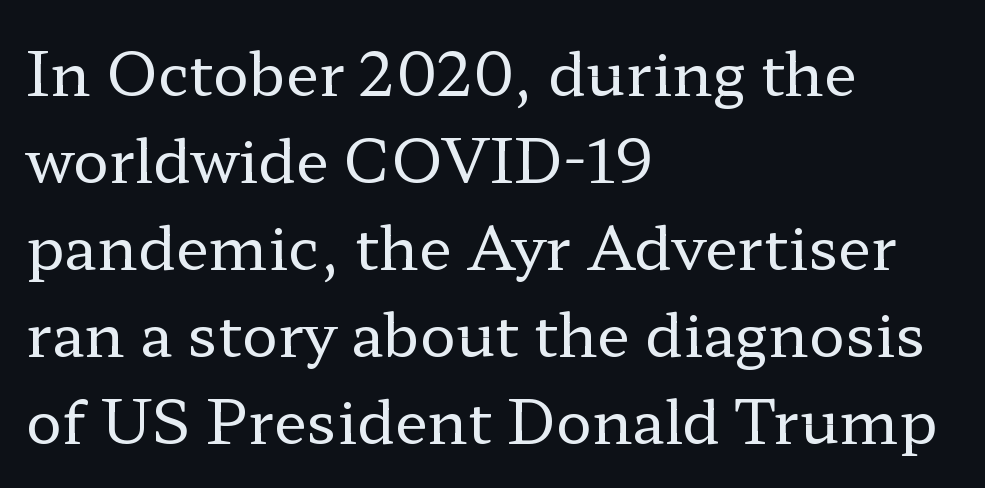
The image shows 60 px regular-weight, wide serif type, upright; set left-aligned, normal line spacing (1.45x), normal letter spacing, not underlined; low stroke contrast and a medium x-height.
